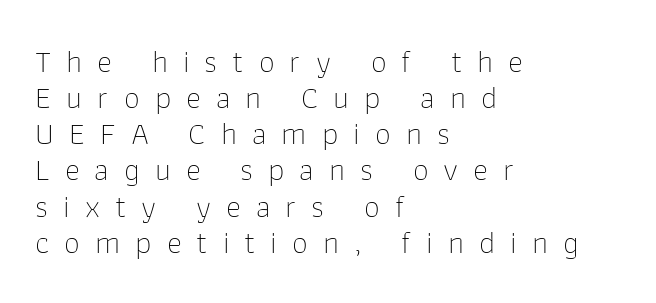
{"serif": "no", "italic": "no", "bold": "no", "weight": "thin", "width": "normal", "stroke_contrast": "low", "x_height": "medium", "monospaced": "no", "underline": "no", "align": "left", "line_spacing": "tight", "line_spacing_ratio": 1.13, "letter_spacing": "wide", "letter_spacing_em": 0.47, "glyph_px": 32}
